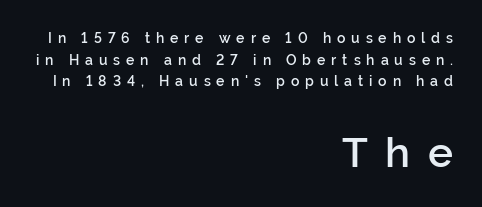
Just letters on the line, the space beneath them empty. Each glyph is drawn with semibold strokes, heavier than normal yet not fully bold. Rows of type keep a routine distance in the vertical direction. Does the copy run flush right? Yes — the right margin is perfectly even. The second block has been scaled up relative to the first.
